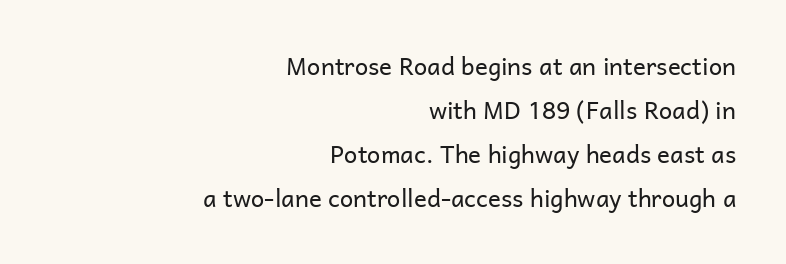
The setting favours the right margin, as signatures and pull-quotes sometimes do. Honestly, there is no underline to notice here at all. The cut favours lightness, reaching ordinary text weight at its darkest. The passage shown has conventional tracking throughout. This is roman type, the default non-slanted kind.
